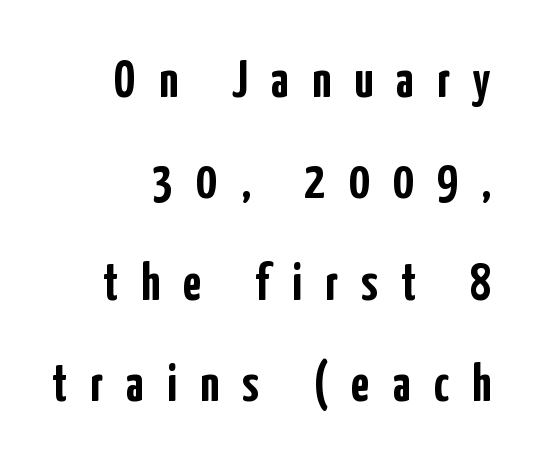
The image shows 52 px semibold, condensed sans-serif type, upright; set right-aligned, loose line spacing (1.95x), unusually wide letter spacing (+0.45 em), not underlined; low stroke contrast and a medium x-height.
